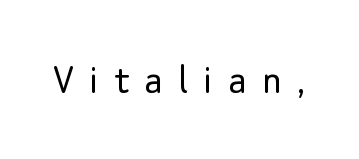
Q: Is the text bold? A: No.
Q: Is the text italic (slanted)? A: No, it is upright.
Q: Is the typeface a serif or a sans-serif typeface? A: Sans-serif.
Q: Is the text underlined? A: No.
Q: Is the spacing between letters normal or unusually wide? A: Unusually wide.
Q: Width (condensed, normal, or wide)? A: Normal.
Q: Stroke contrast? A: Low.
Q: x-height? A: Small.
Q: Monospaced? A: No.
